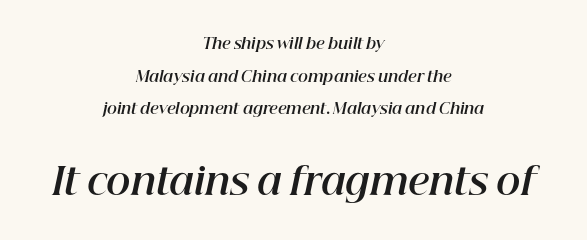
{"italic": "yes", "lean": "right", "slant_degrees": 12, "bold": "yes", "weight": "bold", "width": "normal", "stroke_contrast": "high", "x_height": "medium", "monospaced": "no", "underline": "no", "align": "center", "line_spacing": "loose", "line_spacing_ratio": 2.18, "letter_spacing": "normal", "letter_spacing_em": 0.0, "larger_block": "second", "size_ratio": 2.47, "glyph_px": 37}
